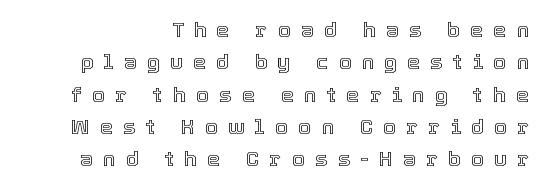
Is there much room between lines? A standard amount, neither cramped nor airy. Short note: letters widely spaced. Designer's note — italics off, roman on. Honestly, there is no underline to notice here at all.
